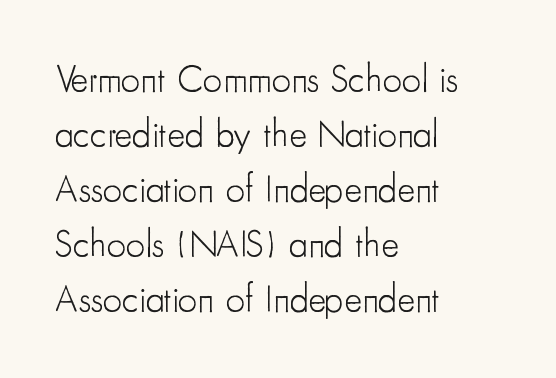
Q: Is the text bold? A: No.
Q: Is the text italic (slanted)? A: No, it is upright.
Q: Is the typeface a serif or a sans-serif typeface? A: Sans-serif.
Q: Is the text underlined? A: No.
Q: How is the paragraph aligned? A: Left-aligned.
Q: Is the spacing between letters normal or unusually wide? A: Normal.
Q: Is the spacing between lines tight, normal or loose? A: Normal.
Q: Width (condensed, normal, or wide)? A: Condensed.
Q: Stroke contrast? A: Low.
Q: x-height? A: Small.
Q: Monospaced? A: No.
